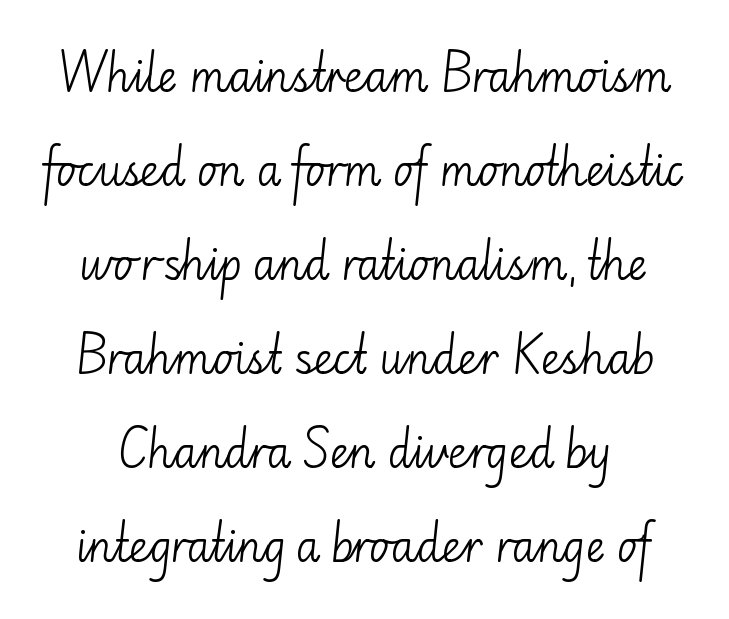
The designer dialed line spacing up above the default. Short note: letters normally spaced. These lines are rendered in a variable-pitch font. Descenders are the only things crossing below the line.
